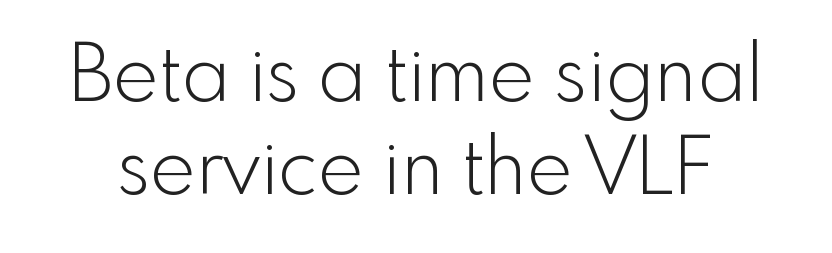
Look at the bottom of the vertical strokes: they stop flat, with no serifs. It's the straight-up-and-down kind of type. The space beneath each line is pristine and unruled. Think standard paragraph weight, or any step lighter than that. Proportional: the letters do not fall into vertical columns.
